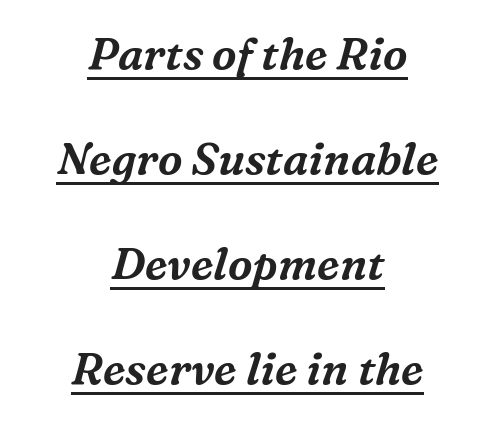
The image shows 44 px serif type, italic (leaning right); set centered, loose line spacing (2.39x), normal letter spacing, underlined; medium stroke contrast and a medium x-height.
